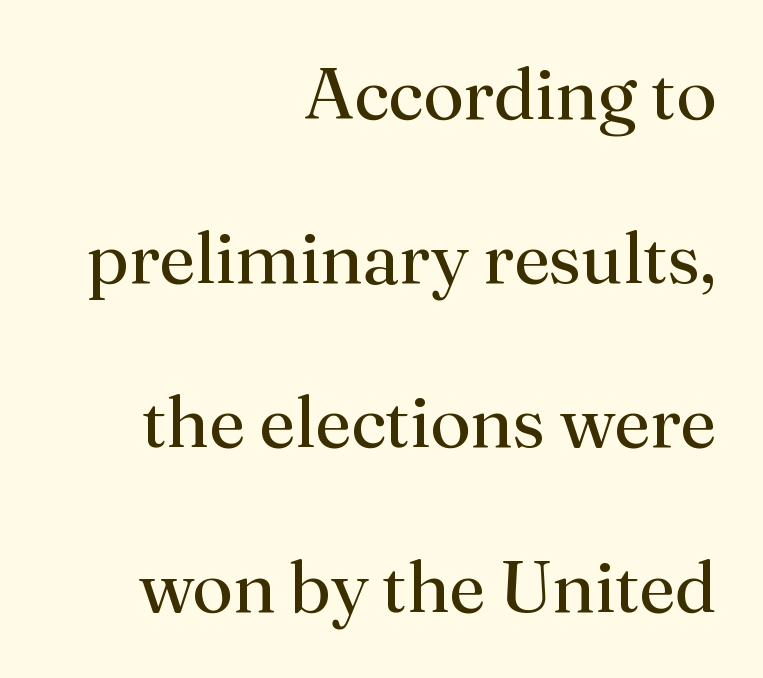
Caption: standard tracking, unaltered. Character widths vary here, with narrow letters taking less room than wide ones. No heavy texture on the line: the type isn't bold. Glance below the letters and you will spot only blank space. I'd call this a serif setting — the letters wear small feet.
